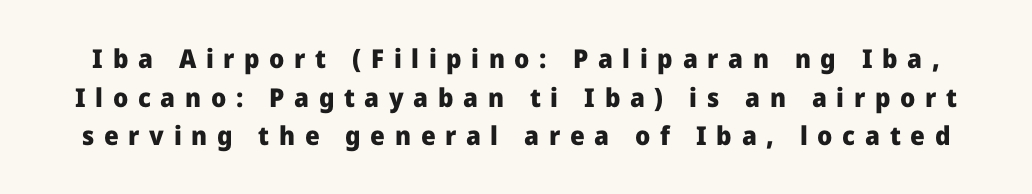
{"italic": "no", "bold": "yes", "underline": "no", "line_spacing": "normal", "line_spacing_ratio": 1.49, "letter_spacing": "wide", "letter_spacing_em": 0.37, "glyph_px": 26}
